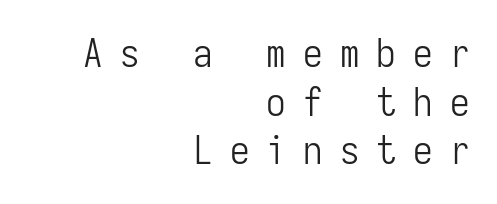
Q: Is the text bold? A: No.
Q: Is the text italic (slanted)? A: No, it is upright.
Q: Is the typeface a serif or a sans-serif typeface? A: Sans-serif.
Q: Is the text underlined? A: No.
Q: How is the paragraph aligned? A: Right-aligned.
Q: Is the spacing between letters normal or unusually wide? A: Unusually wide.
Q: Is the spacing between lines tight, normal or loose? A: Normal.
Q: Width (condensed, normal, or wide)? A: Condensed.
Q: Stroke contrast? A: Low.
Q: x-height? A: Medium.
Q: Monospaced? A: Yes.
